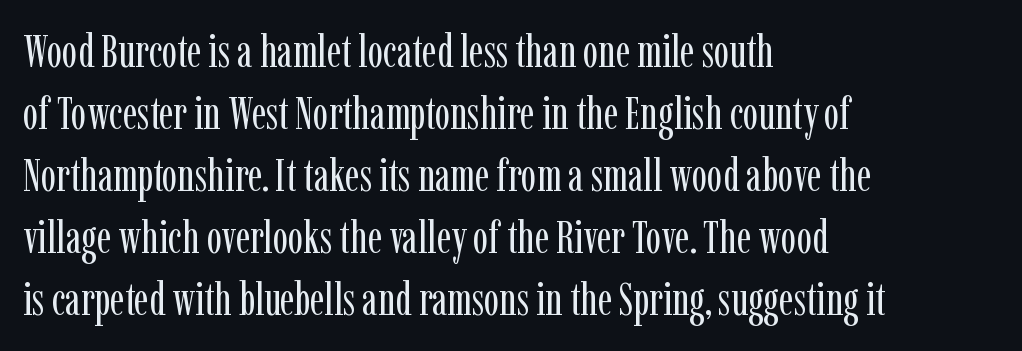
Q: Is the text bold? A: No.
Q: Is the text italic (slanted)? A: No, it is upright.
Q: Is the typeface a serif or a sans-serif typeface? A: Serif.
Q: Is the text underlined? A: No.
Q: How is the paragraph aligned? A: Left-aligned.
Q: Is the spacing between letters normal or unusually wide? A: Normal.
Q: Is the spacing between lines tight, normal or loose? A: Normal.
Q: Width (condensed, normal, or wide)? A: Condensed.
Q: Stroke contrast? A: Low.
Q: x-height? A: Medium.
Q: Monospaced? A: No.
